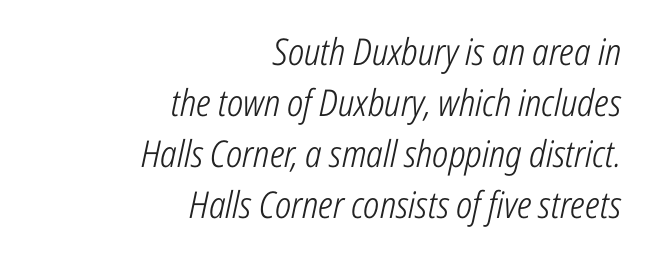
Q: Is the text bold? A: No.
Q: Is the text italic (slanted)? A: Yes, it leans right by about 12 degrees.
Q: Is the text underlined? A: No.
Q: How is the paragraph aligned? A: Right-aligned.
Q: Is the spacing between letters normal or unusually wide? A: Normal.
Q: Is the spacing between lines tight, normal or loose? A: Normal.
Q: Width (condensed, normal, or wide)? A: Condensed.
Q: Stroke contrast? A: Low.
Q: x-height? A: Medium.
Q: Monospaced? A: No.
